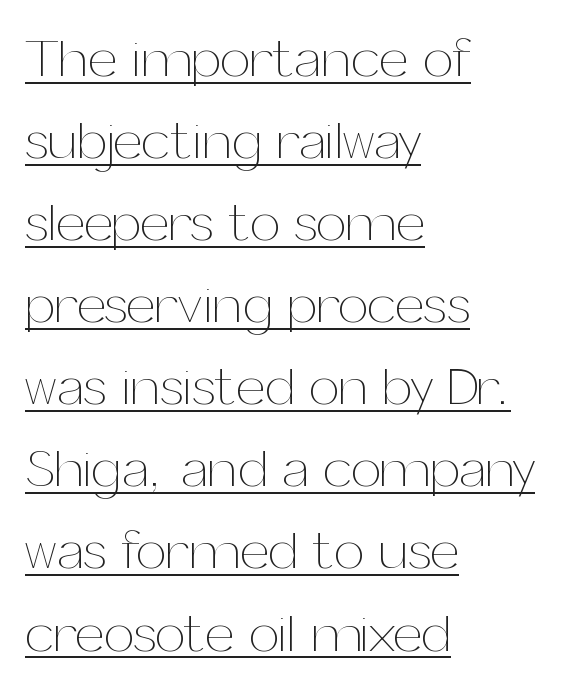
Q: Is the text bold? A: No.
Q: Is the text italic (slanted)? A: No, it is upright.
Q: Is the text underlined? A: Yes.
Q: How is the paragraph aligned? A: Left-aligned.
Q: Is the spacing between letters normal or unusually wide? A: Normal.
Q: Is the spacing between lines tight, normal or loose? A: Normal.
Q: Width (condensed, normal, or wide)? A: Normal.
Q: Stroke contrast? A: Medium.
Q: x-height? A: Medium.
Q: Monospaced? A: No.
